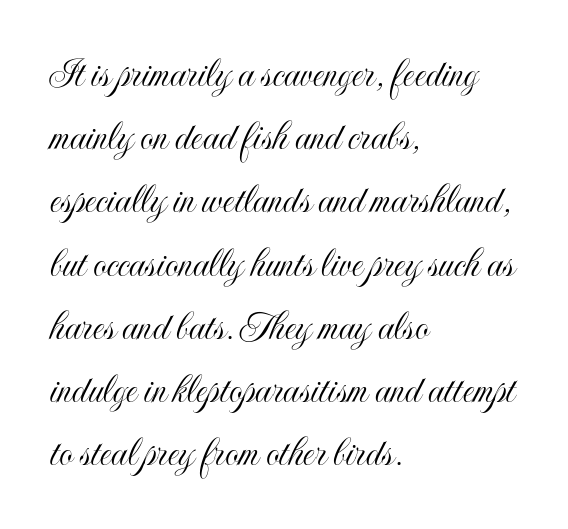
The image shows 43 px condensed type; set left-aligned, normal line spacing (1.47x), normal letter spacing, not underlined; a small x-height.
